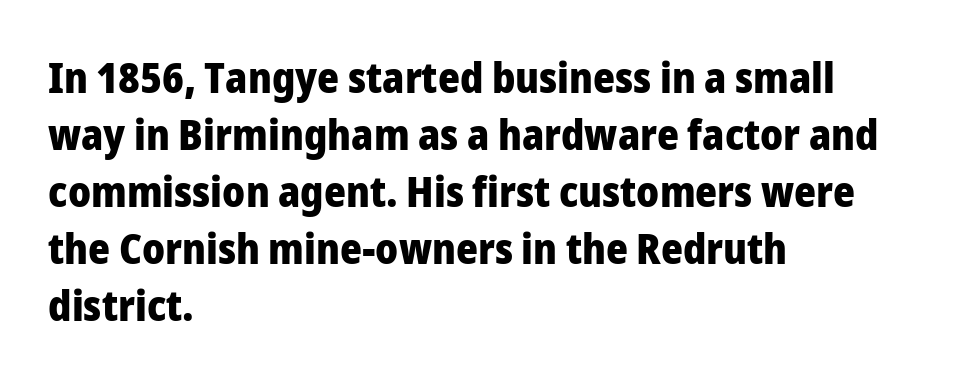
{"serif": "no", "italic": "no", "bold": "yes", "weight": "heavy", "width": "normal", "stroke_contrast": "low", "x_height": "medium", "monospaced": "no", "underline": "no", "align": "left", "line_spacing": "normal", "line_spacing_ratio": 1.36, "letter_spacing": "normal", "letter_spacing_em": 0.0, "glyph_px": 42}
